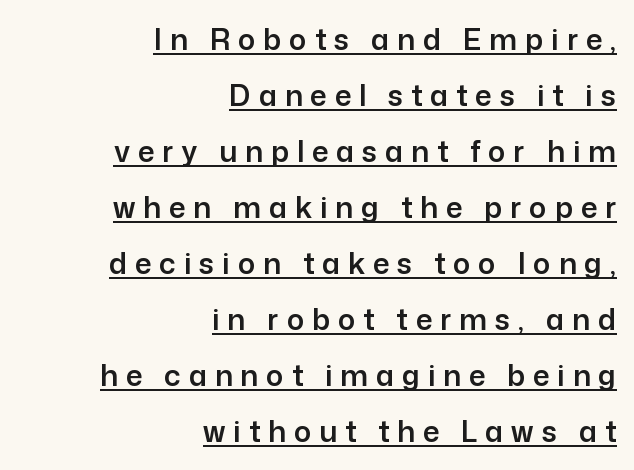
The image shows 29 px sans-serif type, upright; set right-aligned, loose line spacing (1.93x), unusually wide letter spacing (+0.27 em), underlined; low stroke contrast and a medium x-height.
